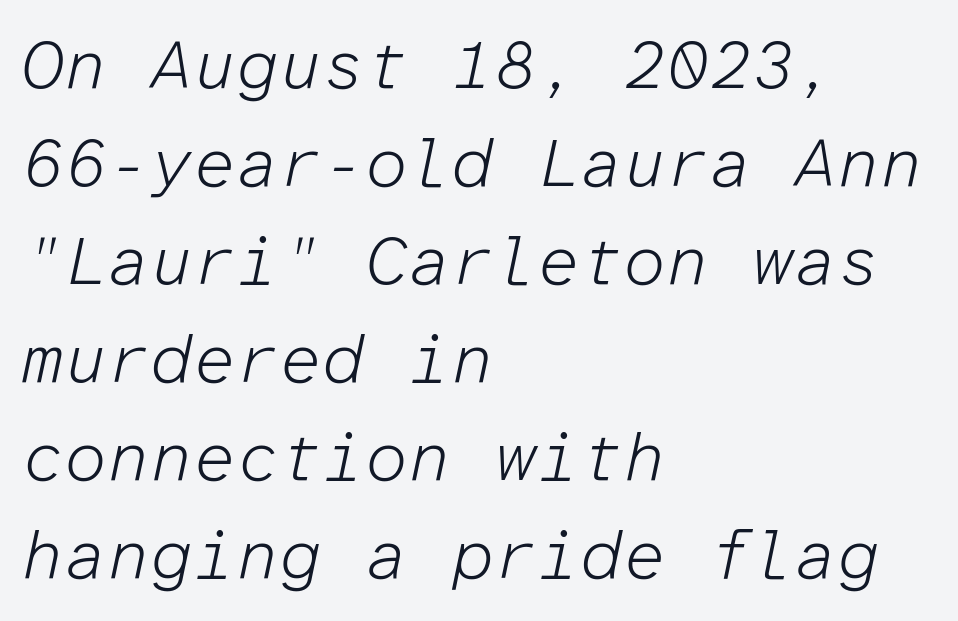
Here the designer chose a console-style face with uniform glyph widths. Posture: slanted. Short and long lines alike share a common starting point at left. No heavy texture on the line: the type isn't bold.
